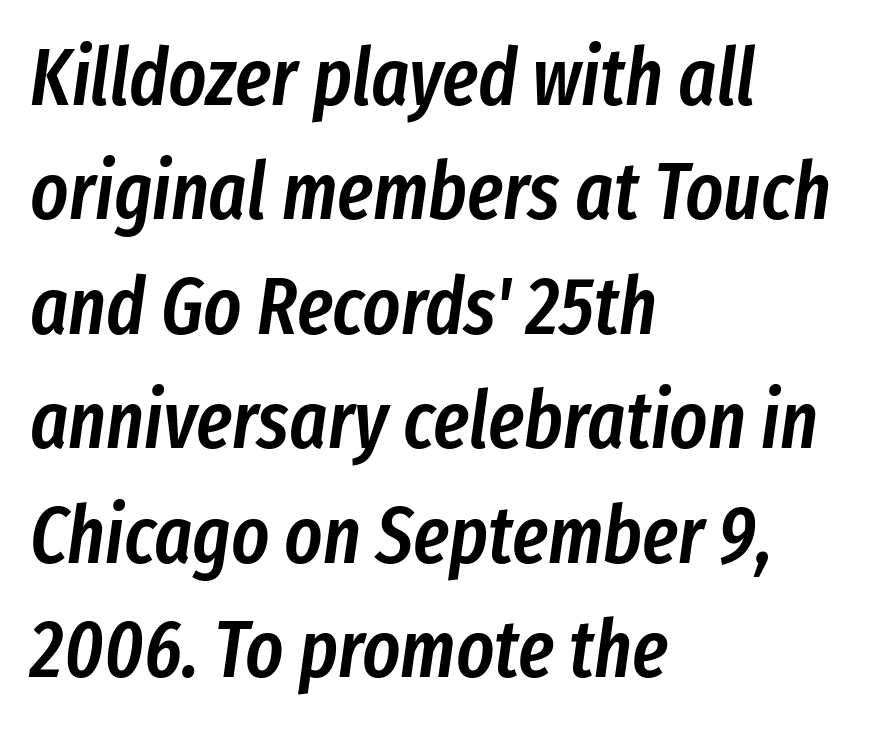
Q: Is the text bold? A: Semi-bold.
Q: Is the text italic (slanted)? A: Yes, it leans right by about 8 degrees.
Q: Is the text underlined? A: No.
Q: How is the paragraph aligned? A: Left-aligned.
Q: Is the spacing between letters normal or unusually wide? A: Normal.
Q: Is the spacing between lines tight, normal or loose? A: Normal.
Q: Width (condensed, normal, or wide)? A: Condensed.
Q: Stroke contrast? A: Low.
Q: x-height? A: Medium.
Q: Monospaced? A: No.
